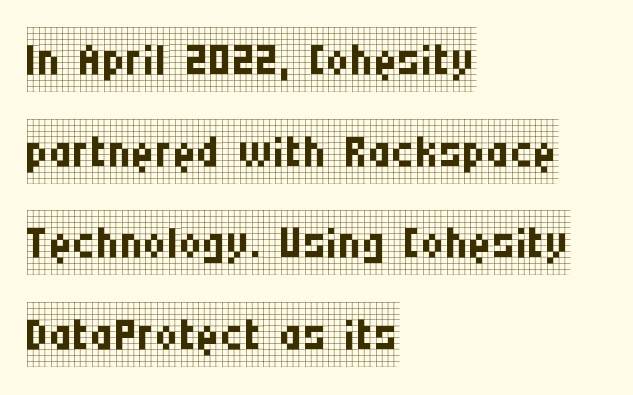
Q: Is the text bold? A: No.
Q: Is the text italic (slanted)? A: No, it is upright.
Q: Is the typeface a serif or a sans-serif typeface? A: Serif.
Q: Is the text underlined? A: No.
Q: How is the paragraph aligned? A: Left-aligned.
Q: Is the spacing between letters normal or unusually wide? A: Normal.
Q: Is the spacing between lines tight, normal or loose? A: Normal.
Q: Width (condensed, normal, or wide)? A: Condensed.
Q: Stroke contrast? A: Low.
Q: x-height? A: Large.
Q: Monospaced? A: No.
